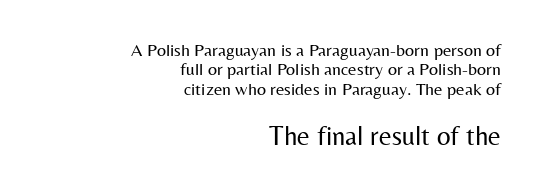
Posture: upright roman. Words float on clear page, feet unadorned. Each new line begins almost immediately beneath the previous one. A quiet, ordinary-to-light weight characterises the typeface. Is the letter spacing exaggerated? No — it looks like the ordinary default. Casual observation: everything's shoved over to the right.
